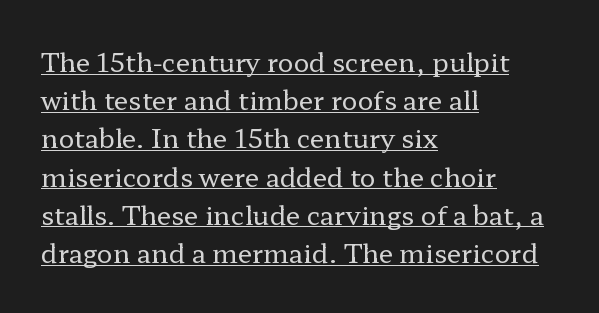
The image shows 26 px text type, upright; set left-aligned, normal line spacing (1.47x), normal letter spacing, underlined.
